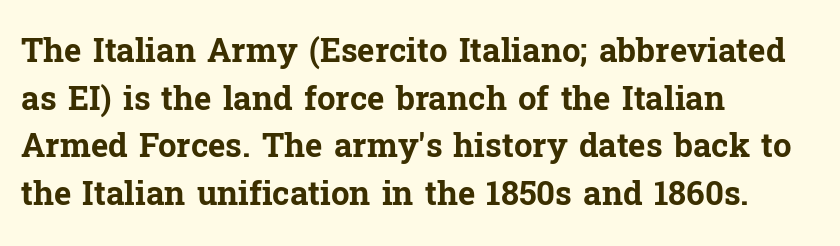
Q: Is the text bold? A: Yes.
Q: Is the text italic (slanted)? A: No, it is upright.
Q: Is the typeface a serif or a sans-serif typeface? A: Serif.
Q: Is the text underlined? A: No.
Q: How is the paragraph aligned? A: Left-aligned.
Q: Is the spacing between letters normal or unusually wide? A: Normal.
Q: Is the spacing between lines tight, normal or loose? A: Normal.
Q: Width (condensed, normal, or wide)? A: Normal.
Q: Stroke contrast? A: Low.
Q: x-height? A: Medium.
Q: Monospaced? A: No.
